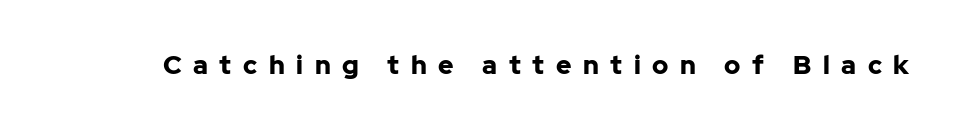
Upright lettering throughout. This rendering widens character spacing well past its baseline value. On the weight axis this lands at bold, roughly 700. The foot of each line stays bare and open.
